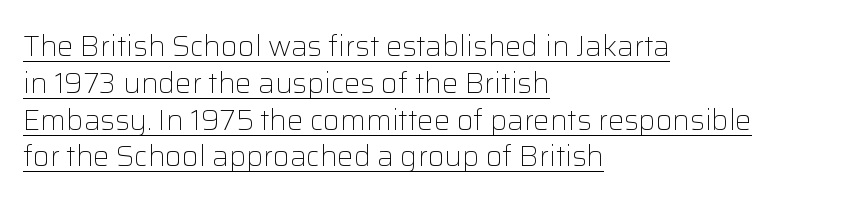
Quick note: not italic, upright. A normal amount of white space separates one row of letters from the next. Type style note: lacks serifs. The face looks like a standard text weight, possibly lighter. Caption: multi-line text, flush left, ragged right. Character widths vary here, with narrow letters taking less room than wide ones.
